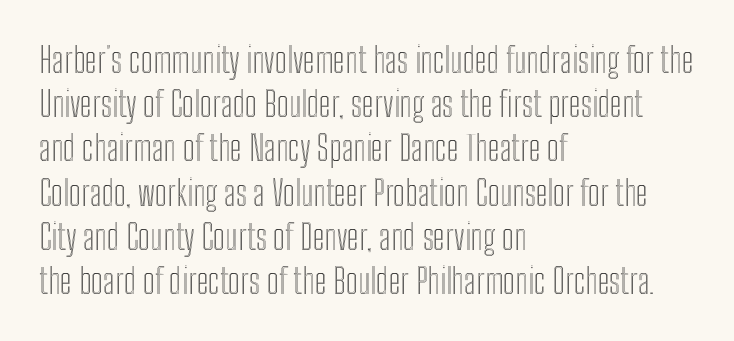
{"italic": "no", "width": "condensed", "x_height": "medium", "monospaced": "no", "underline": "no", "align": "left", "line_spacing": "normal", "line_spacing_ratio": 1.3, "letter_spacing": "normal", "letter_spacing_em": 0.0, "glyph_px": 34}
